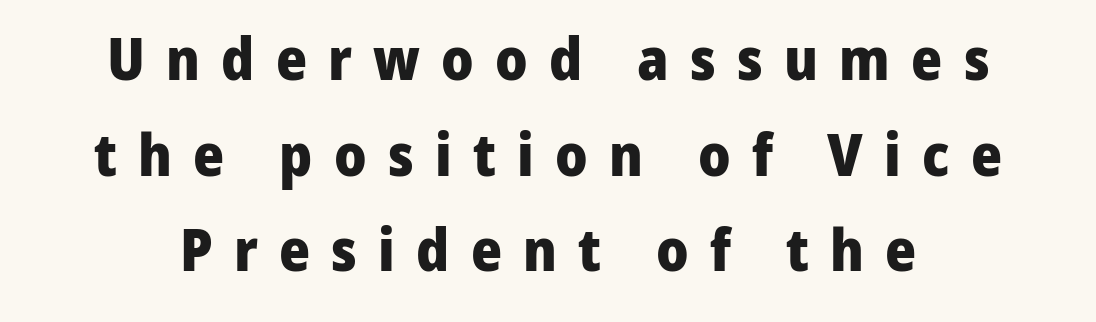
{"serif": "no", "italic": "no", "bold": "yes", "weight": "heavy", "width": "normal", "stroke_contrast": "low", "x_height": "medium", "monospaced": "no", "underline": "no", "align": "center", "line_spacing": "normal", "line_spacing_ratio": 1.62, "letter_spacing": "wide", "letter_spacing_em": 0.36, "glyph_px": 59}
